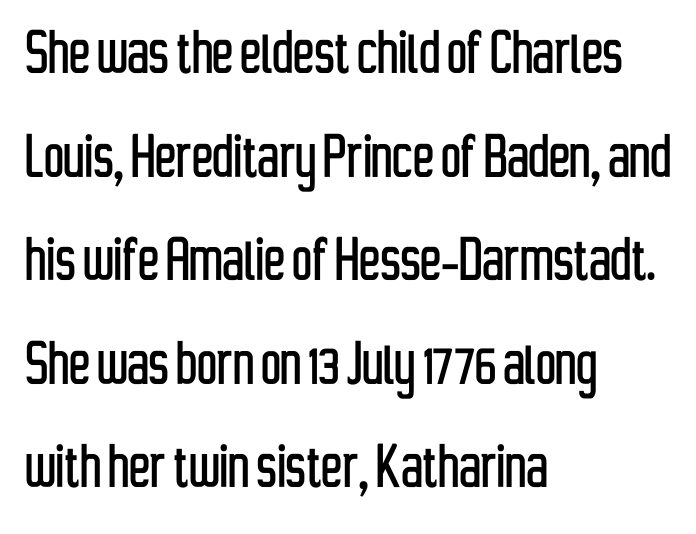
Q: Is the text italic (slanted)? A: No, it is upright.
Q: Is the typeface a serif or a sans-serif typeface? A: Sans-serif.
Q: Is the text underlined? A: No.
Q: How is the paragraph aligned? A: Left-aligned.
Q: Is the spacing between letters normal or unusually wide? A: Normal.
Q: Is the spacing between lines tight, normal or loose? A: Normal.
Q: Width (condensed, normal, or wide)? A: Condensed.
Q: Stroke contrast? A: Low.
Q: x-height? A: Medium.
Q: Monospaced? A: No.
